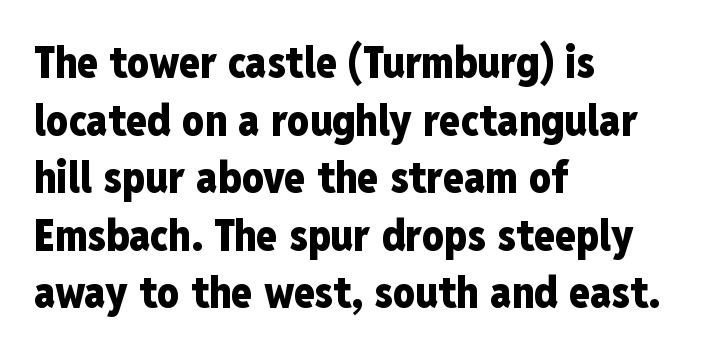
Weight check: bold — yes, fully. Is there any slant? The stems are plumb. This rendering leaves character spacing at its baseline value. A typesetter would call this leading conventional body-copy spacing. The typesetter chose a ragged-right arrangement here. Glance below the letters and you will spot only blank space.
